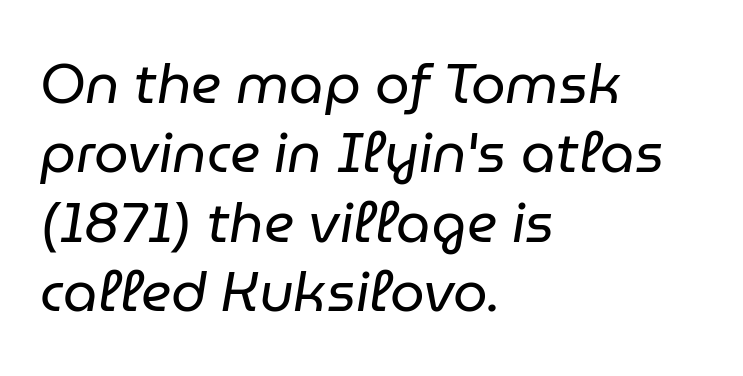
{"italic": "yes", "lean": "right", "slant_degrees": 9, "bold": "no", "weight": "regular", "width": "normal", "stroke_contrast": "low", "x_height": "medium", "monospaced": "no", "underline": "no", "align": "left", "line_spacing": "normal", "line_spacing_ratio": 1.26, "letter_spacing": "normal", "letter_spacing_em": 0.0, "glyph_px": 55}
